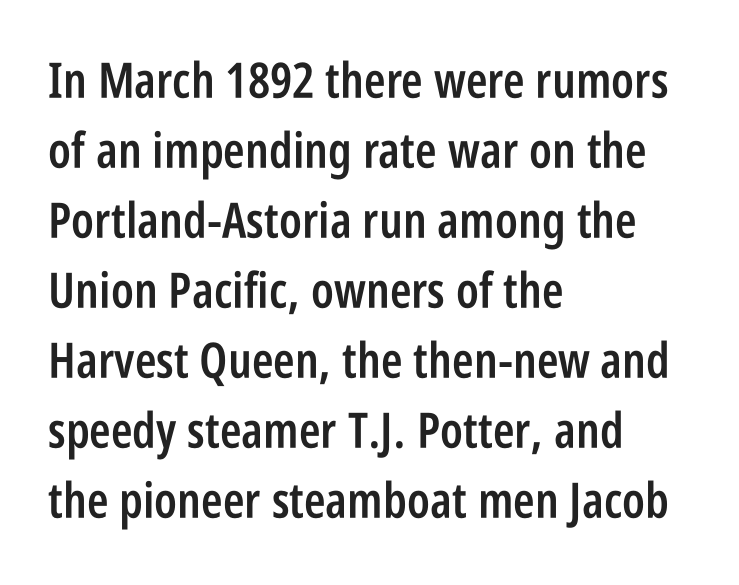
The image shows 49 px semibold, condensed sans-serif type, upright; set left-aligned, normal line spacing (1.43x), normal letter spacing, not underlined; low stroke contrast and a large x-height.
